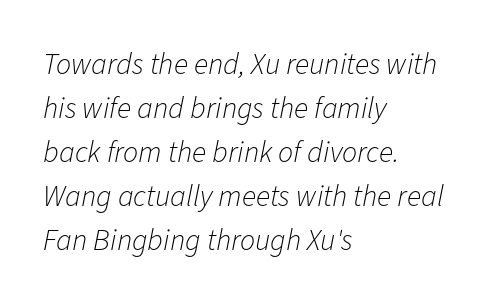
The image shows 30 px light type, italic (leaning right); set left-aligned, normal line spacing (1.47x), normal letter spacing, not underlined; low stroke contrast and a medium x-height.
